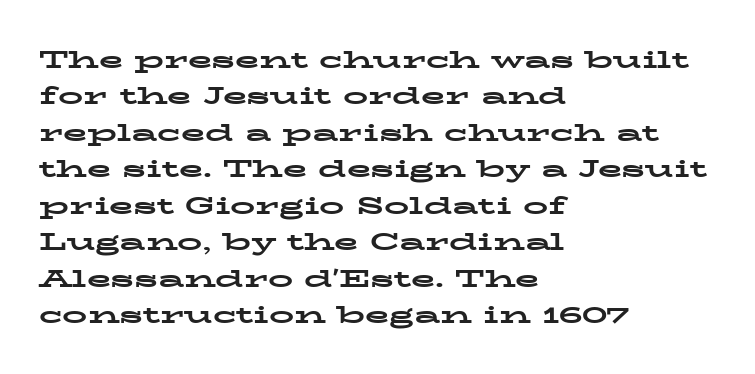
{"italic": "no", "bold": "yes", "underline": "no", "align": "left", "line_spacing": "normal", "line_spacing_ratio": 1.46, "letter_spacing": "normal", "letter_spacing_em": 0.0, "glyph_px": 25}
